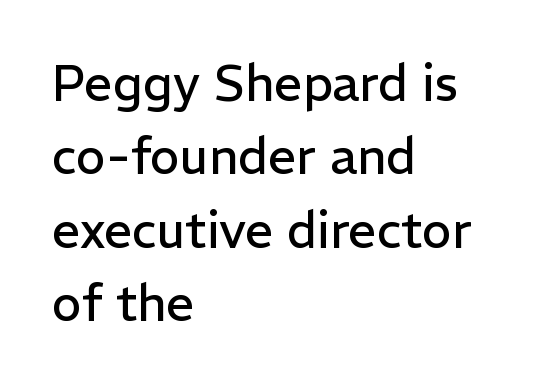
{"serif": "no", "italic": "no", "bold": "no", "weight": "regular", "width": "normal", "stroke_contrast": "low", "x_height": "medium", "monospaced": "no", "underline": "no", "align": "left", "line_spacing": "normal", "line_spacing_ratio": 1.47, "letter_spacing": "normal", "letter_spacing_em": 0.0, "glyph_px": 50}
